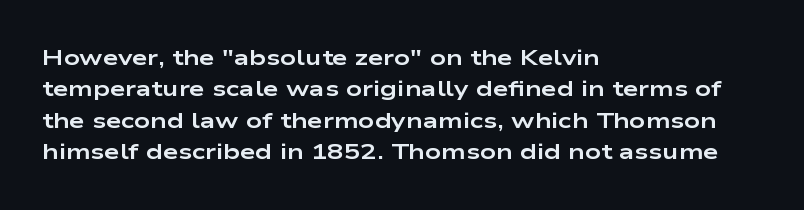
The image shows 22 px bold type, upright; set left-aligned, normal line spacing (1.43x), normal letter spacing, not underlined.
